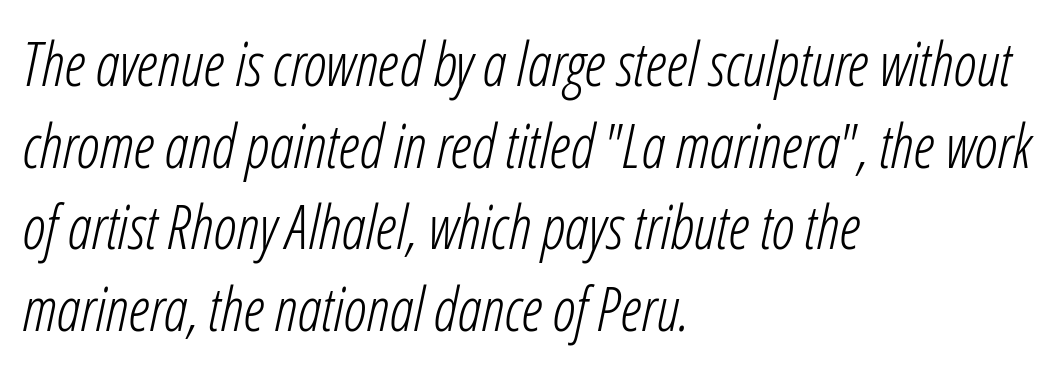
Letters have the restrained weight of plain body copy at most. Tracking here is standard; glyphs follow each other at the usual distance. Which margin do the lines hug? The left one — the right edge is uneven. Quick note: interline space is typical.
